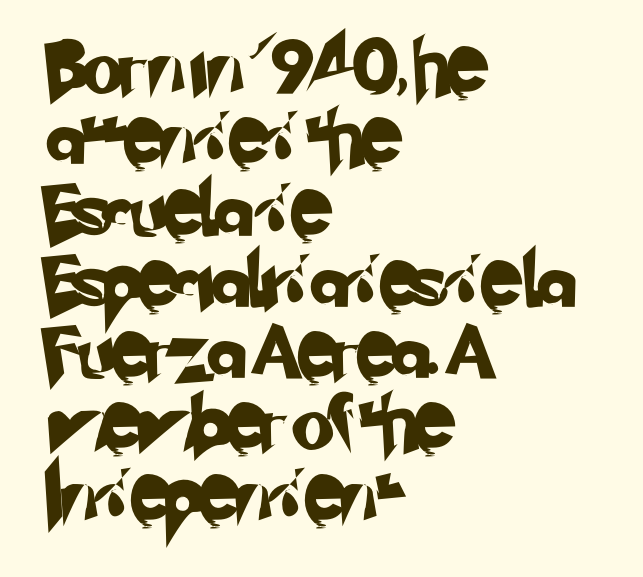
Successive baselines arrive at the customary interval. This sample is left-justified, so line endings fall wherever the words run out. The letters advance in unequal steps, a hallmark of proportional type. The type family on display is of the sans-serif kind. Beneath every word, the page is bare. These lines keep a tight, regular rhythm from letter to letter.
